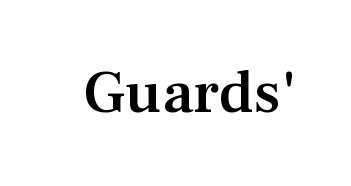
{"serif": "yes", "italic": "no", "bold": "semi", "weight": "semibold", "width": "normal", "stroke_contrast": "medium", "x_height": "medium", "monospaced": "no", "underline": "no", "letter_spacing": "normal", "letter_spacing_em": 0.0, "glyph_px": 61}
